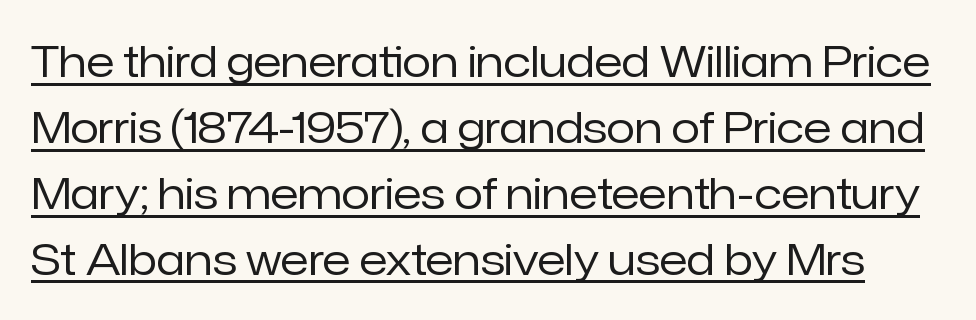
Vertical stems look standard width or narrower in stroke. The letterforms sit shoulder to shoulder at normal distance. Upright lettering throughout. Horizontal bands of white between lines are of average thickness.
